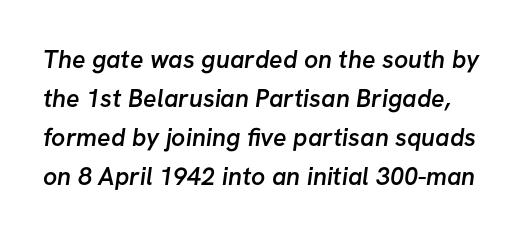
Q: Is the text bold? A: Semi-bold.
Q: Is the text underlined? A: No.
Q: Is the spacing between letters normal or unusually wide? A: Normal.
Q: Is the spacing between lines tight, normal or loose? A: Normal.
